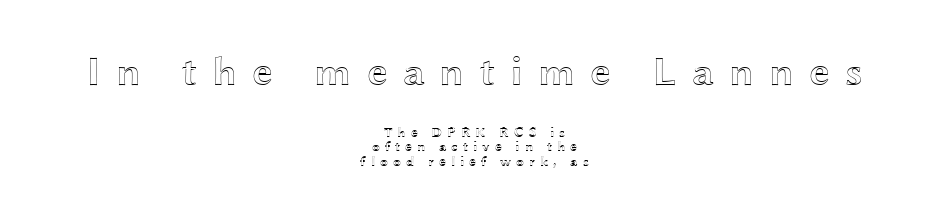
The image shows 42 px wide type, upright; set centered, tight line spacing (1.03x), unusually wide letter spacing (+0.36 em), not underlined; the first (top) block is 3.0x larger; a medium x-height.
